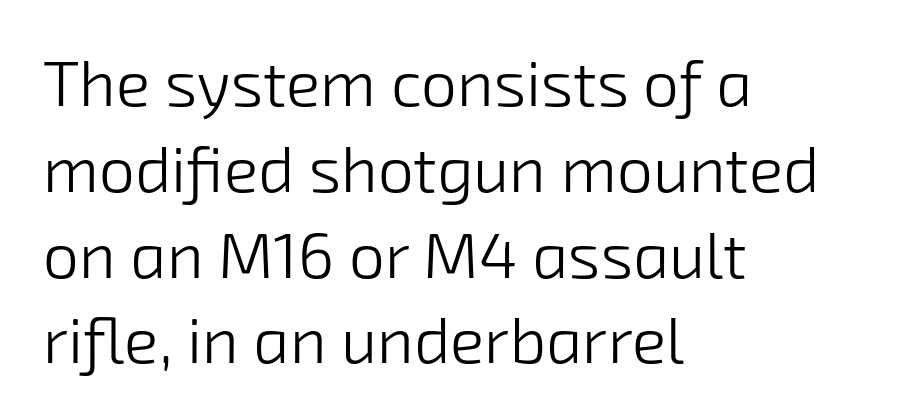
{"serif": "no", "bold": "no", "weight": "light", "width": "normal", "stroke_contrast": "low", "x_height": "medium", "monospaced": "no", "underline": "no", "align": "left", "line_spacing": "normal", "line_spacing_ratio": 1.34, "letter_spacing": "normal", "letter_spacing_em": 0.0, "glyph_px": 64}
